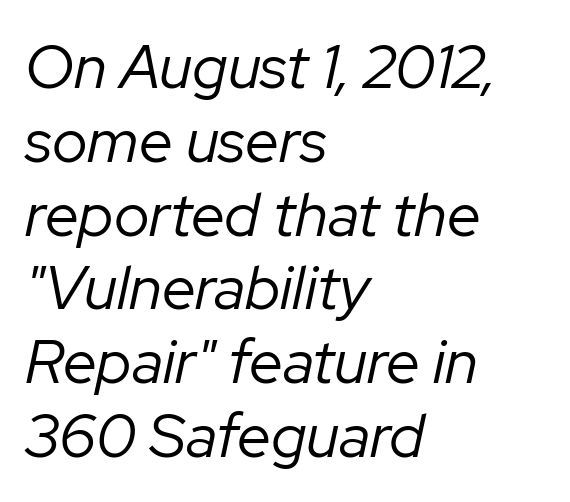
{"italic": "yes", "lean": "right", "slant_degrees": 12, "bold": "no", "weight": "regular", "width": "normal", "stroke_contrast": "low", "x_height": "medium", "monospaced": "no", "underline": "no", "align": "left", "line_spacing_ratio": 1.21, "letter_spacing": "normal", "letter_spacing_em": 0.0, "glyph_px": 61}
